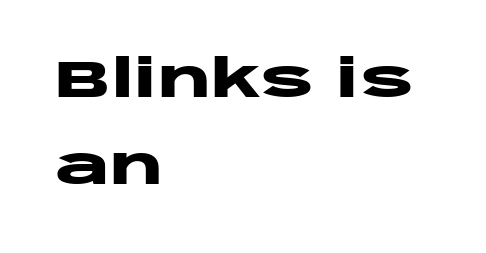
Q: Is the text bold? A: Yes.
Q: Is the text italic (slanted)? A: No, it is upright.
Q: Is the typeface a serif or a sans-serif typeface? A: Sans-serif.
Q: Is the text underlined? A: No.
Q: How is the paragraph aligned? A: Left-aligned.
Q: Is the spacing between letters normal or unusually wide? A: Normal.
Q: Is the spacing between lines tight, normal or loose? A: Normal.
Q: Width (condensed, normal, or wide)? A: Wide.
Q: Stroke contrast? A: Low.
Q: x-height? A: Large.
Q: Monospaced? A: No.
